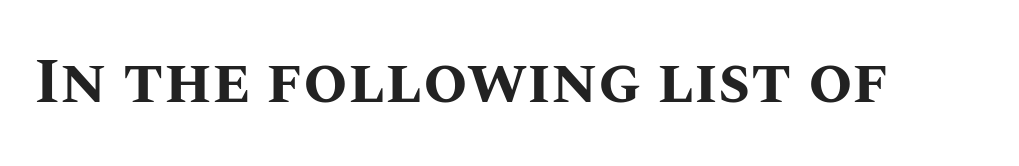
These lines are rendered in a variable-pitch font. Inter-character spacing is left at the font's built-in metrics. When letters stand straight like this, we call the style roman or upright. The glyphs are unaccompanied by any horizontal stroke below them. The letters are bold, with thick, heavy strokes.
